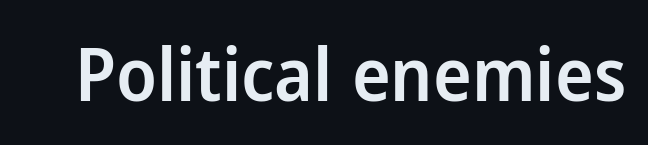
{"serif": "no", "italic": "no", "bold": "semi", "weight": "semibold", "width": "normal", "stroke_contrast": "low", "x_height": "medium", "monospaced": "no", "underline": "no", "letter_spacing": "normal", "letter_spacing_em": 0.0, "glyph_px": 73}
